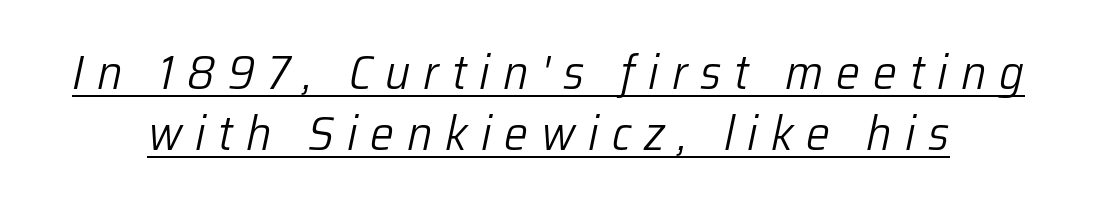
{"italic": "yes", "lean": "right", "slant_degrees": 12, "bold": "no", "weight": "light", "width": "normal", "stroke_contrast": "low", "x_height": "medium", "monospaced": "no", "underline": "yes", "line_spacing": "normal", "line_spacing_ratio": 1.28, "letter_spacing": "wide", "letter_spacing_em": 0.27, "glyph_px": 48}
